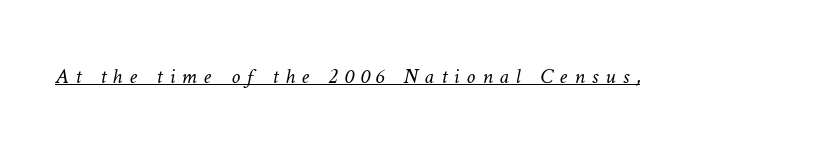
{"bold": "no", "underline": "yes", "letter_spacing": "wide", "letter_spacing_em": 0.31, "glyph_px": 22}
